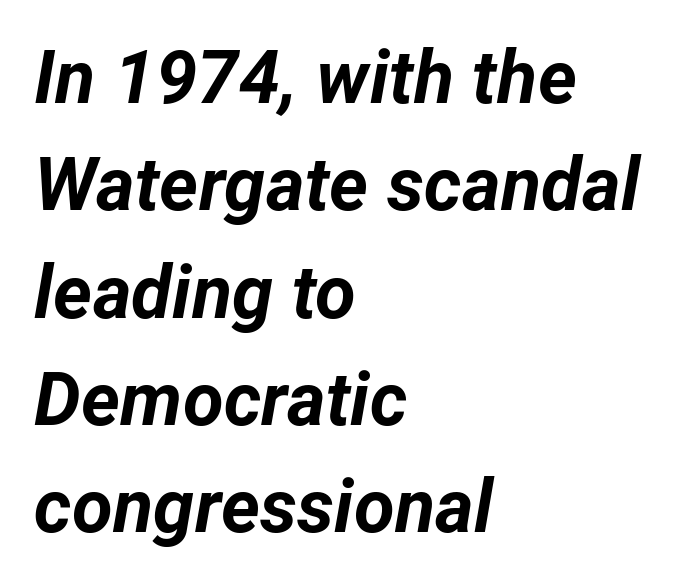
The image shows 74 px bold type, italic (leaning right); set left-aligned, normal line spacing (1.45x), normal letter spacing, not underlined; low stroke contrast and a medium x-height.
